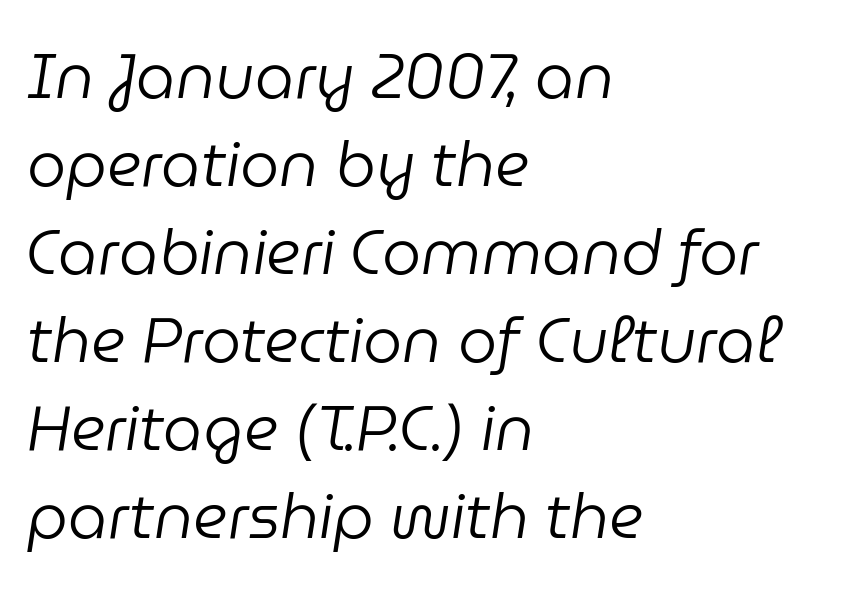
Vertical stems look standard width or narrower in stroke. You could not count columns in this text — the font is proportionally spaced. Left-aligned paragraph, ragged on the right. Tracking value appears to be zero — textbook default spacing. Each row of text sits above clean, open space. Regarding leading, the lines here are spaced in the standard way.
